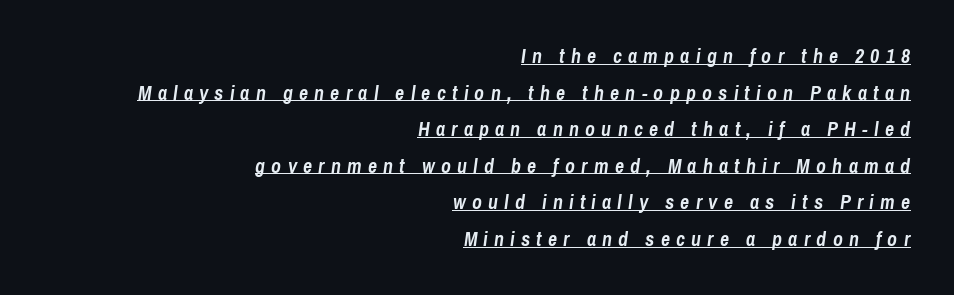
Q: Is the text bold? A: Yes.
Q: Is the text italic (slanted)? A: Yes, it leans right by about 8 degrees.
Q: Is the text underlined? A: Yes.
Q: How is the paragraph aligned? A: Right-aligned.
Q: Is the spacing between letters normal or unusually wide? A: Unusually wide.
